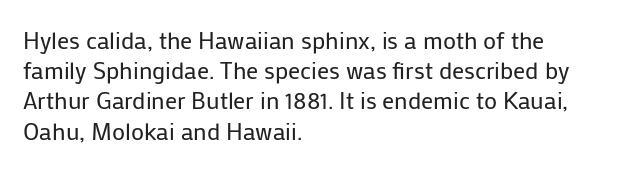
{"italic": "no", "bold": "no", "underline": "no", "align": "left", "line_spacing": "normal", "line_spacing_ratio": 1.26, "letter_spacing": "normal", "letter_spacing_em": 0.0, "glyph_px": 24}
